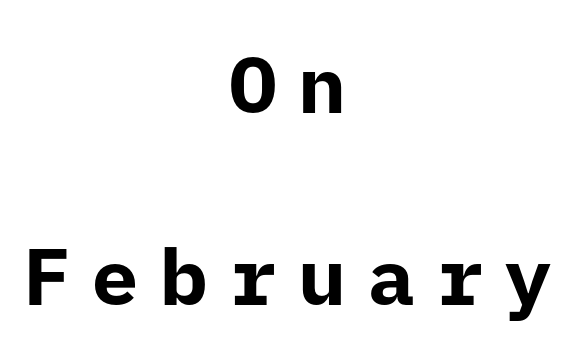
{"serif": "no", "italic": "no", "bold": "yes", "weight": "bold", "width": "normal", "stroke_contrast": "low", "x_height": "medium", "underline": "no", "align": "center", "line_spacing": "loose", "line_spacing_ratio": 2.4, "letter_spacing": "wide", "letter_spacing_em": 0.26, "glyph_px": 80}
